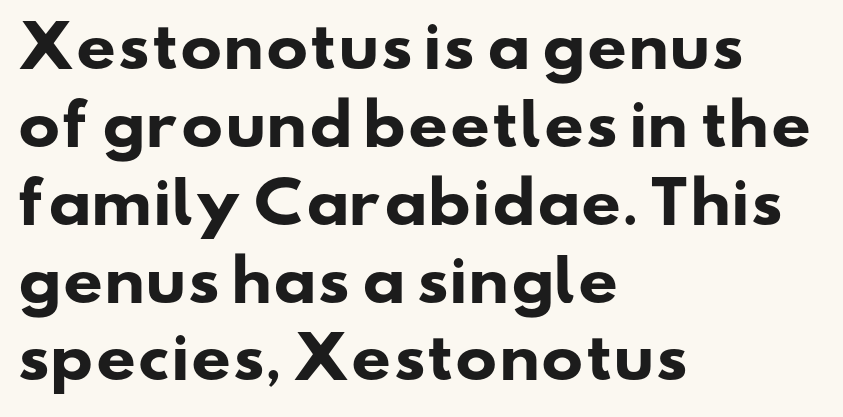
The image shows 56 px heavy, wide sans-serif type; set left-aligned, normal line spacing (1.39x), normal letter spacing, not underlined; low stroke contrast and a small x-height.
